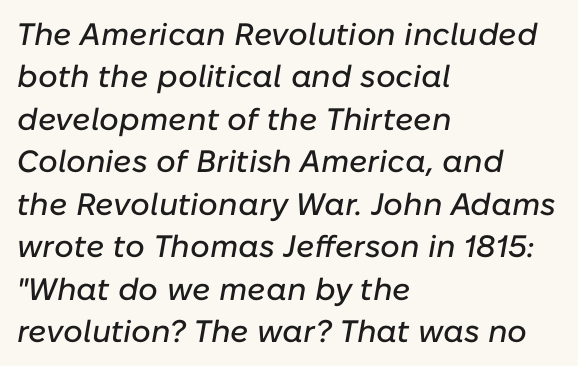
Q: Is the text italic (slanted)? A: Yes, it leans right by about 10 degrees.
Q: Is the text underlined? A: No.
Q: How is the paragraph aligned? A: Left-aligned.
Q: Is the spacing between letters normal or unusually wide? A: Normal.
Q: Is the spacing between lines tight, normal or loose? A: Normal.
Q: Width (condensed, normal, or wide)? A: Normal.
Q: Stroke contrast? A: Low.
Q: x-height? A: Medium.
Q: Monospaced? A: No.
